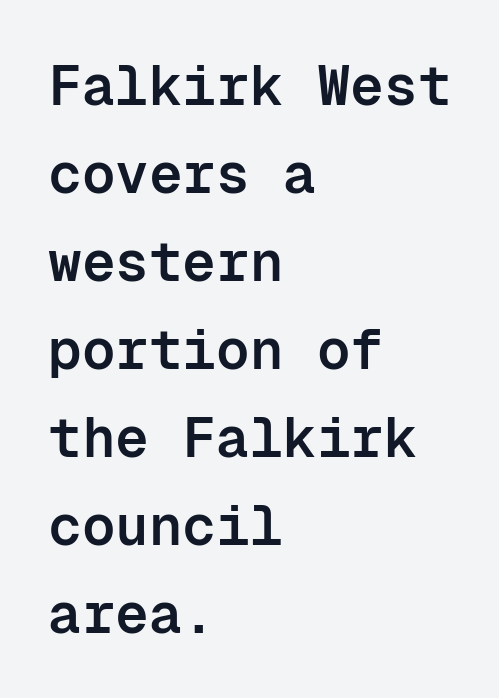
Monospaced: the letters line up in strict vertical columns. Quick note: interline space is typical. Line starts are locked; line ends wander. Compared with an ordinary text face, these strokes are moderately heavier — a semibold.
